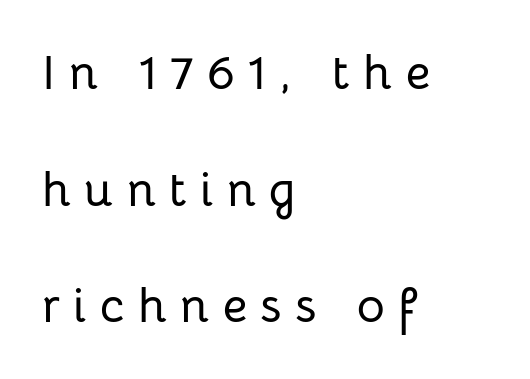
The image shows 48 px sans-serif type, upright; set left-aligned, loose line spacing (2.43x), unusually wide letter spacing (+0.28 em), not underlined; low stroke contrast and a medium x-height.
